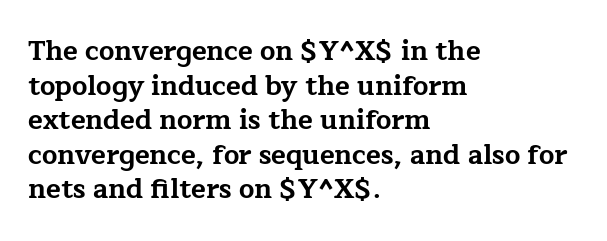
The image shows 27 px bold type, upright; set left-aligned, normal line spacing (1.28x), normal letter spacing, not underlined.
